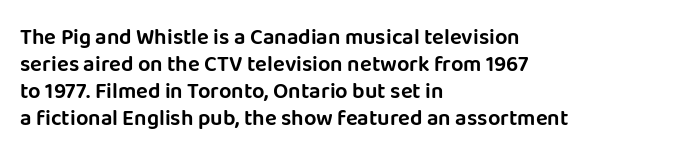
Q: Is the text italic (slanted)? A: No, it is upright.
Q: Is the text underlined? A: No.
Q: How is the paragraph aligned? A: Left-aligned.
Q: Is the spacing between letters normal or unusually wide? A: Normal.
